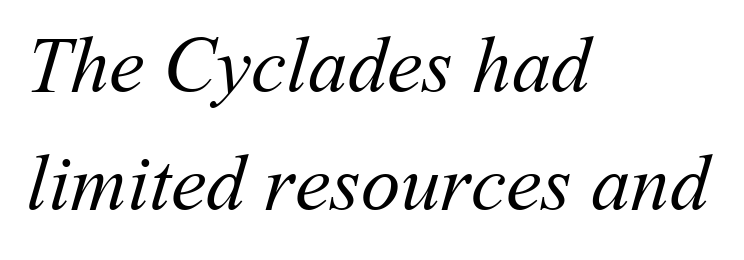
Q: Is the text bold? A: No.
Q: Is the text underlined? A: No.
Q: How is the paragraph aligned? A: Left-aligned.
Q: Is the spacing between letters normal or unusually wide? A: Normal.
Q: Is the spacing between lines tight, normal or loose? A: Normal.
Q: Width (condensed, normal, or wide)? A: Normal.
Q: Stroke contrast? A: Medium.
Q: x-height? A: Medium.
Q: Monospaced? A: No.
